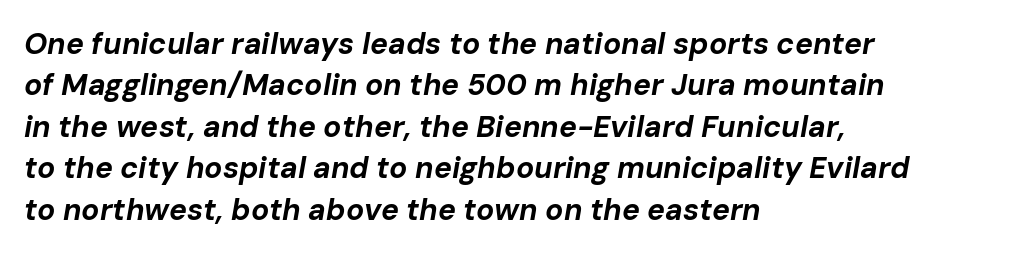
The image shows 30 px bold type, italic (leaning right); set left-aligned, normal line spacing (1.38x), normal letter spacing, not underlined; low stroke contrast and a medium x-height.
